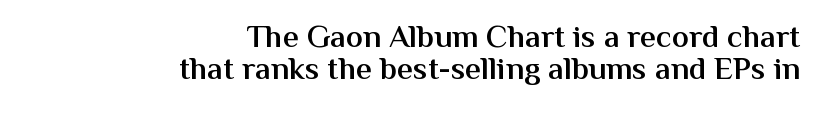
Casual observation: everything's shoved over to the right. Stems and bowls a touch heavier than normal — semibold. This rendering employs a face without finishing strokes, i.e., a sans-serif. The tracking reads as untouched default to a designer's eye. You could not count columns in this text — the font is proportionally spaced. These lines were composed using upright roman letters.
